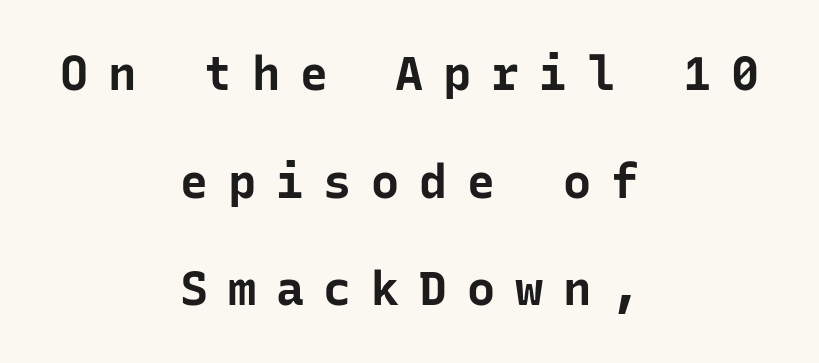
{"serif": "no", "italic": "no", "bold": "yes", "weight": "bold", "width": "normal", "stroke_contrast": "low", "x_height": "medium", "monospaced": "yes", "underline": "no", "align": "center", "line_spacing": "loose", "line_spacing_ratio": 2.29, "letter_spacing": "wide", "letter_spacing_em": 0.42, "glyph_px": 47}
